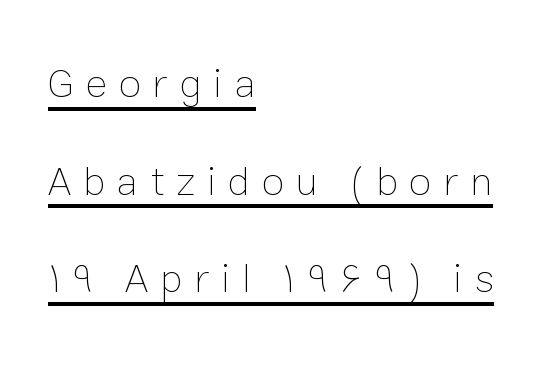
The image shows 41 px thin type, upright; set left-aligned, loose line spacing (2.38x), unusually wide letter spacing (+0.29 em), underlined; low stroke contrast and a medium x-height.
